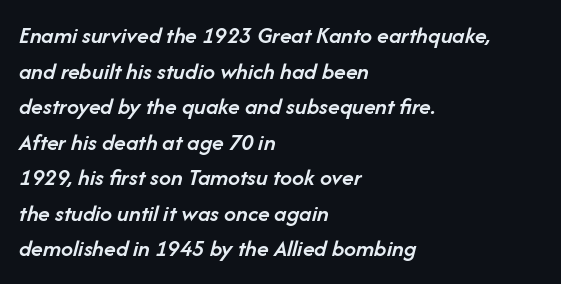
{"italic": "yes", "lean": "right", "slant_degrees": 14, "bold": "semi", "underline": "no", "align": "left", "line_spacing": "normal", "line_spacing_ratio": 1.48, "letter_spacing": "normal", "letter_spacing_em": 0.0, "glyph_px": 24}
